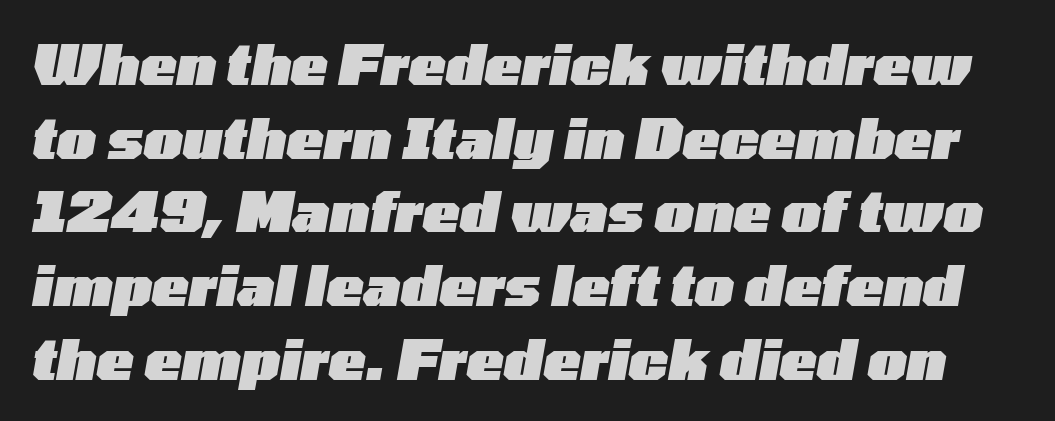
Baseline-to-baseline distance is the conventional proportion of letter height. Here the designer chose a conventional face with non-uniform glyph widths. No extra tracking has been applied to these lines. Decoration check: the copy has no underline. A full-strength bold gives these letters their thick strokes. Style check: oblique.
